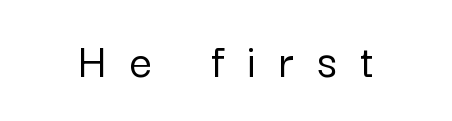
What kind of face is this? One without serifs — a sans. The tracking reads as deliberately expanded to a designer's eye. Has an underline been added? It has not. The lettering holds an erect, upright posture throughout. The letters advance in unequal steps, a hallmark of proportional type.
